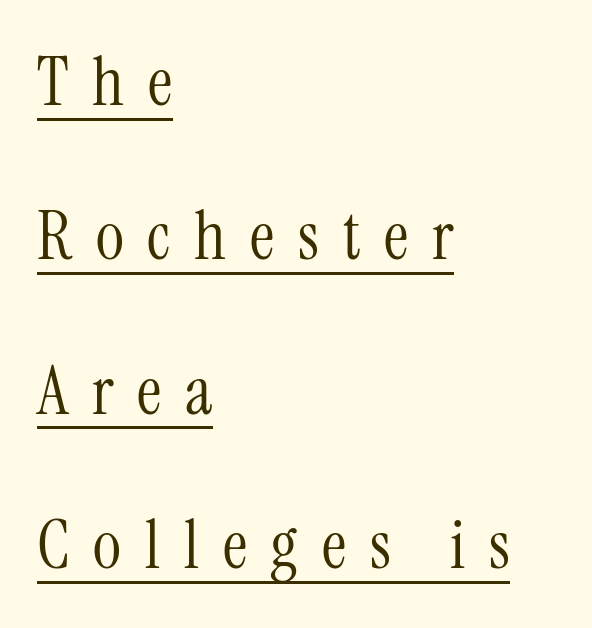
The image shows 68 px light, condensed serif type, upright; set left-aligned, loose line spacing (2.27x), unusually wide letter spacing (+0.35 em), underlined; medium stroke contrast and a medium x-height.
